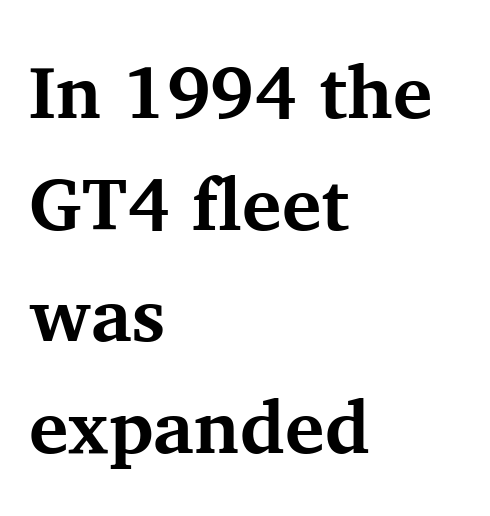
The image shows 74 px bold serif type, upright; set left-aligned, normal line spacing (1.51x), normal letter spacing, not underlined; medium stroke contrast and a medium x-height.
